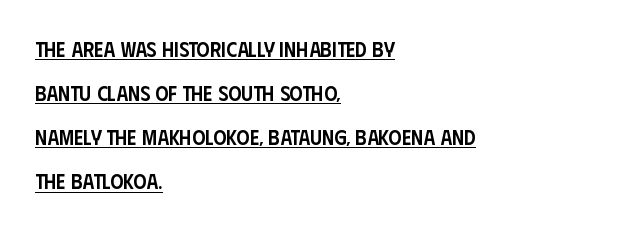
The image shows 21 px text type, upright; set left-aligned, loose line spacing (2.1x), normal letter spacing, underlined.
